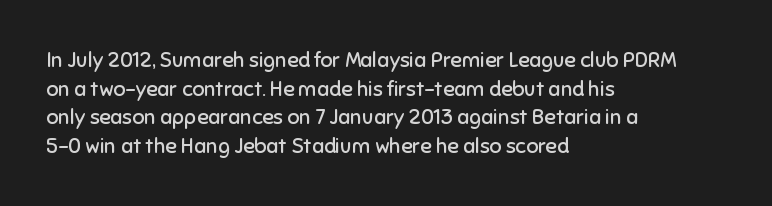
Q: Is the text bold? A: No.
Q: Is the text italic (slanted)? A: No, it is upright.
Q: Is the text underlined? A: No.
Q: How is the paragraph aligned? A: Left-aligned.
Q: Is the spacing between letters normal or unusually wide? A: Normal.
Q: Is the spacing between lines tight, normal or loose? A: Normal.
